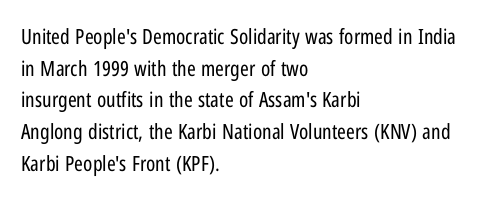
Q: Is the text bold? A: No.
Q: Is the text italic (slanted)? A: No, it is upright.
Q: Is the text underlined? A: No.
Q: How is the paragraph aligned? A: Left-aligned.
Q: Is the spacing between letters normal or unusually wide? A: Normal.
Q: Is the spacing between lines tight, normal or loose? A: Normal.
